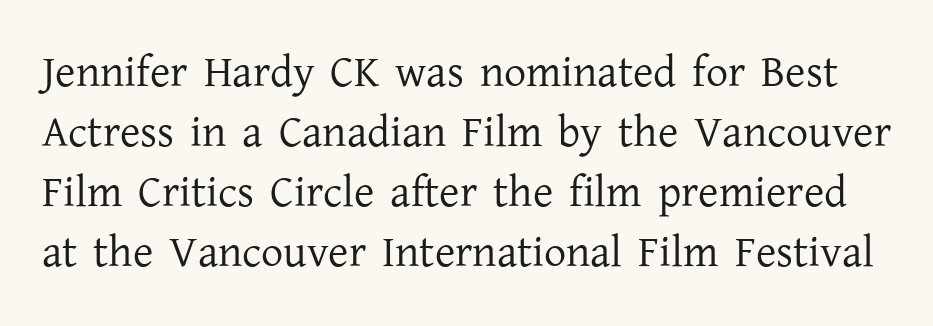
Successive baselines arrive at the customary interval. The passage shown has conventional tracking throughout. Unlike a clean sans, this face finishes its strokes with serifs. Each row of text sits above clean, open space. The typesetting does not lean heavy: it is not bold. Quick note: not italic, upright.
